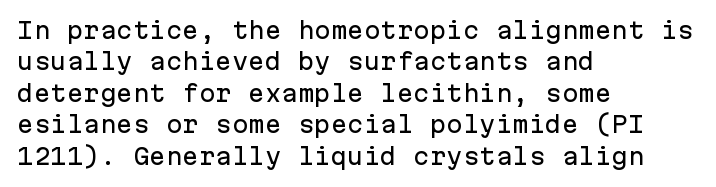
Quick note: underline off. Interline gaps are of average width in this sample. Notice how the stems are strictly vertical — no italics here. How are the letters spaced? Ordinarily, with no added tracking. The lines are quadded left.
